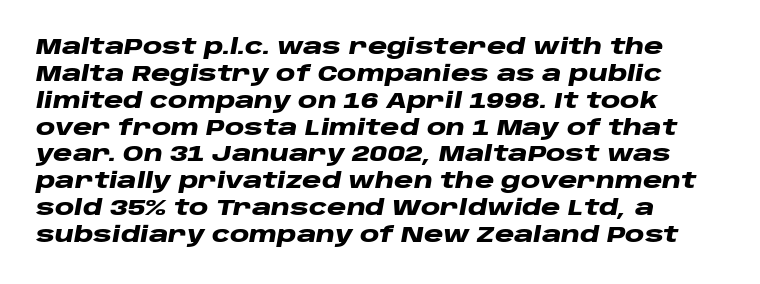
{"italic": "yes", "lean": "right", "slant_degrees": 10, "bold": "yes", "underline": "no", "align": "left", "line_spacing_ratio": 1.22, "letter_spacing": "normal", "letter_spacing_em": 0.0, "glyph_px": 22}
